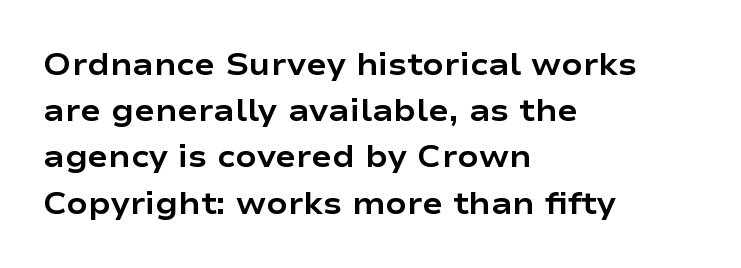
{"serif": "no", "italic": "no", "bold": "yes", "weight": "bold", "width": "wide", "stroke_contrast": "low", "x_height": "medium", "monospaced": "no", "underline": "no", "align": "left", "line_spacing": "normal", "line_spacing_ratio": 1.49, "letter_spacing": "normal", "letter_spacing_em": 0.0, "glyph_px": 31}
